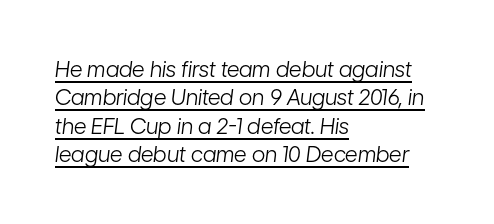
Nobody touched the tracking dial on this one. Nothing heavy about these letters — not bold at all. The compositor pushed each line to the left boundary. The rendering uses a moderate line-height, typical for paragraphs.
